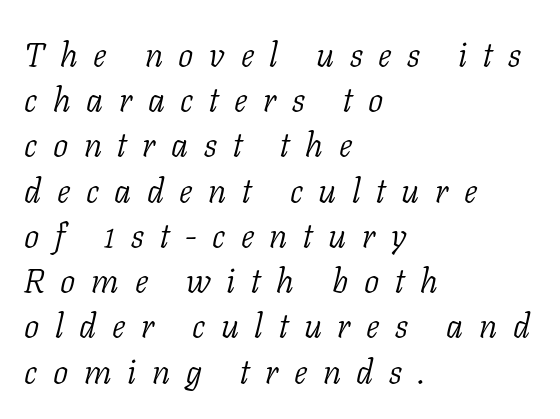
{"serif": "yes", "italic": "yes", "lean": "right", "slant_degrees": 11, "bold": "no", "weight": "light", "width": "normal", "stroke_contrast": "low", "x_height": "medium", "monospaced": "no", "underline": "no", "align": "left", "line_spacing": "normal", "line_spacing_ratio": 1.33, "letter_spacing": "wide", "letter_spacing_em": 0.46, "glyph_px": 34}
